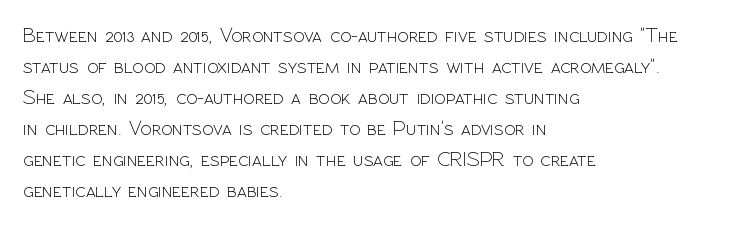
{"italic": "no", "bold": "no", "underline": "no", "align": "left", "line_spacing": "normal", "line_spacing_ratio": 1.48, "letter_spacing": "normal", "letter_spacing_em": 0.0, "glyph_px": 21}
